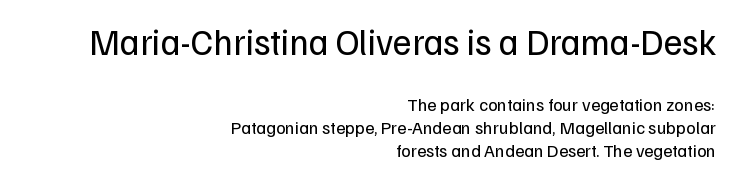
The gaps between neighbouring characters are ordinary and unremarkable. Short and long lines alike share a common ending point at right. Summary of vertical rhythm: regular, with standard interline spacing. Which chunk is bigger? The first one — the top block dwarfs the bottom. The lettering holds an erect, upright posture throughout.
